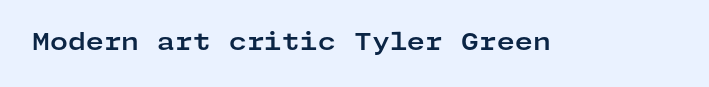
Notice how thick the strokes are: this is what a full bold looks like. In terms of letterspacing, this is plain default setting. The specimen omits any rule beneath the text block's lines. The lettering stays uniformly vertical, giving the passage a roman look.
